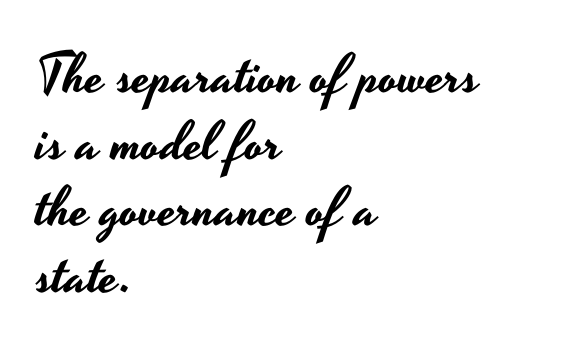
{"serif": "no", "width": "wide", "stroke_contrast": "low", "x_height": "small", "monospaced": "no", "underline": "no", "align": "left", "line_spacing_ratio": 1.21, "letter_spacing": "normal", "letter_spacing_em": 0.0, "glyph_px": 55}
